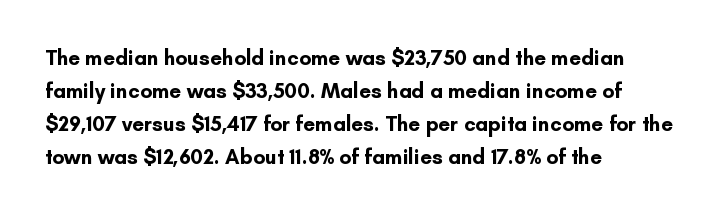
Q: Is the text bold? A: Yes.
Q: Is the text italic (slanted)? A: No, it is upright.
Q: Is the text underlined? A: No.
Q: How is the paragraph aligned? A: Left-aligned.
Q: Is the spacing between letters normal or unusually wide? A: Normal.
Q: Is the spacing between lines tight, normal or loose? A: Normal.
